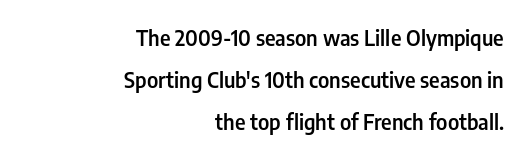
One glance says open: line gaps are wider than usual. A clean baseline with only descenders dipping below it. Unlike italic type, these characters show no tilt at all. Students, note that the glyphs here touch the page at normal intervals. Slightly chunky letters — semibold, I'd say, not full bold. Alignment: flush right.
